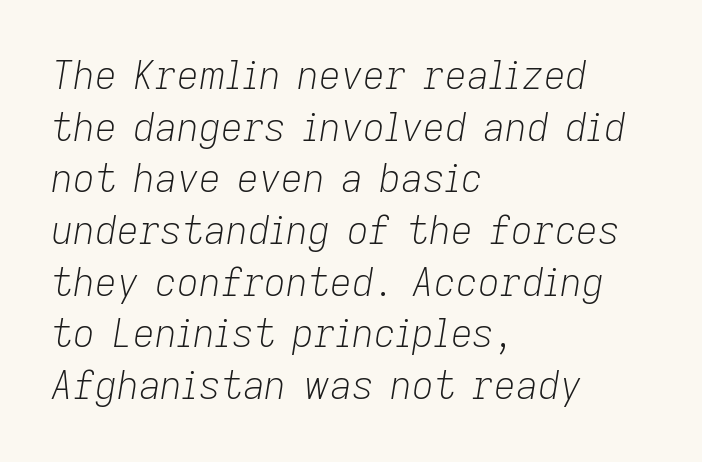
{"italic": "yes", "lean": "right", "slant_degrees": 9, "bold": "no", "weight": "light", "width": "normal", "stroke_contrast": "low", "x_height": "medium", "monospaced": "no", "underline": "no", "align": "left", "line_spacing": "normal", "line_spacing_ratio": 1.36, "letter_spacing": "normal", "letter_spacing_em": 0.0, "glyph_px": 38}
